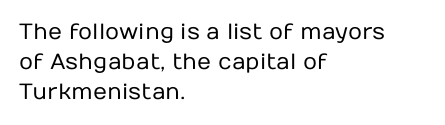
{"italic": "no", "bold": "no", "underline": "no", "align": "left", "line_spacing": "normal", "line_spacing_ratio": 1.37, "letter_spacing": "normal", "letter_spacing_em": 0.0, "glyph_px": 22}
